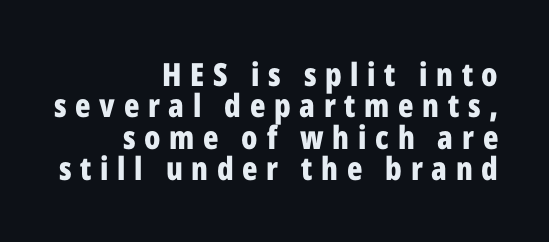
The image shows 32 px bold, condensed sans-serif type, upright; set right-aligned, tight line spacing (0.98x), unusually wide letter spacing (+0.27 em), not underlined; low stroke contrast and a medium x-height.
